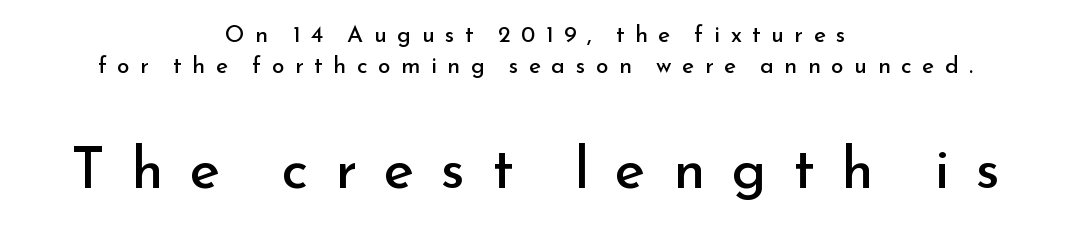
The image shows 58 px regular-weight sans-serif type, upright; set centered, normal line spacing (1.33x), unusually wide letter spacing (+0.46 em), not underlined; the second (bottom) block is 2.52x larger; low stroke contrast and a small x-height.
